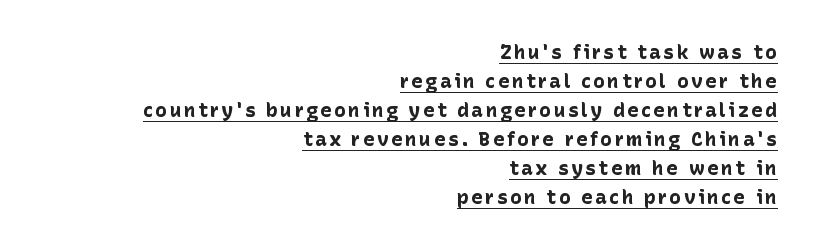
The face used here appears with an underline applied. Is the type bold? Yes — the strokes are clearly thick and heavy. All the whitespace from short lines collects on the left. Posture: vertical. The block of text has a typical density, with ordinary space between rows.
